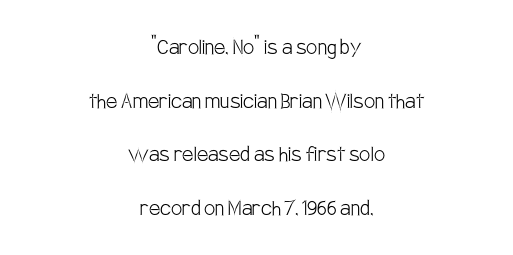
Compared with typical body copy, the letter spacing here is the same. The passage shown is not underscored anywhere. A student would call this center alignment; a typographer would say set centered. You can tell it's not italic because the verticals are truly vertical. Ink coverage per letter is moderate at most.
